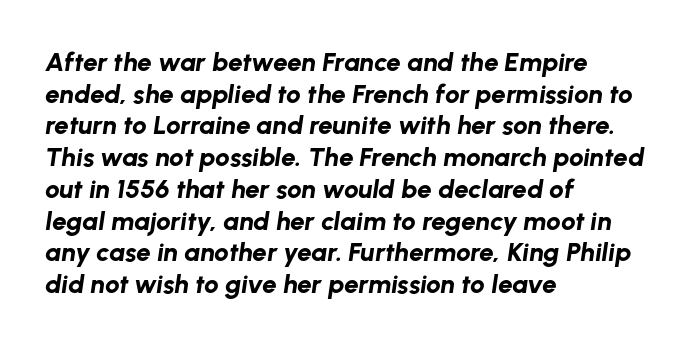
Compared with a centered layout, this one pins lines to the left instead. Tracking value appears to be zero — textbook default spacing. You can tell it's italic because the verticals aren't actually vertical. The string is rendered with underlining switched off.
